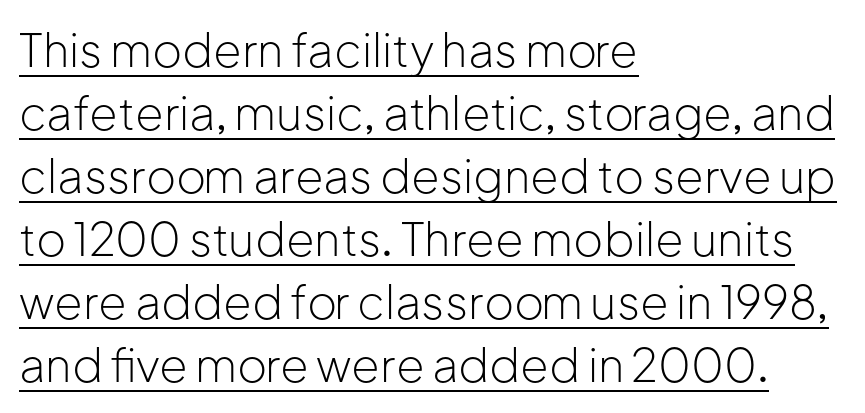
The image shows 46 px light sans-serif type, upright; set left-aligned, normal line spacing (1.37x), normal letter spacing, underlined; low stroke contrast and a medium x-height.
